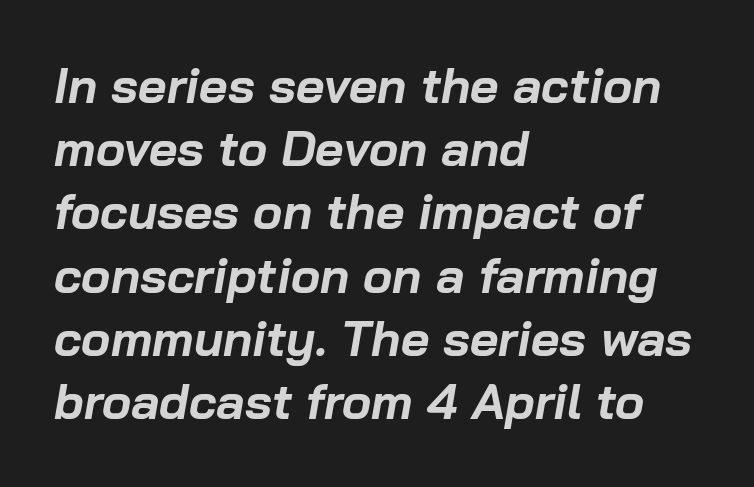
The image shows 49 px bold type, italic (leaning right); set left-aligned, normal line spacing (1.29x), normal letter spacing, not underlined; low stroke contrast and a medium x-height.
